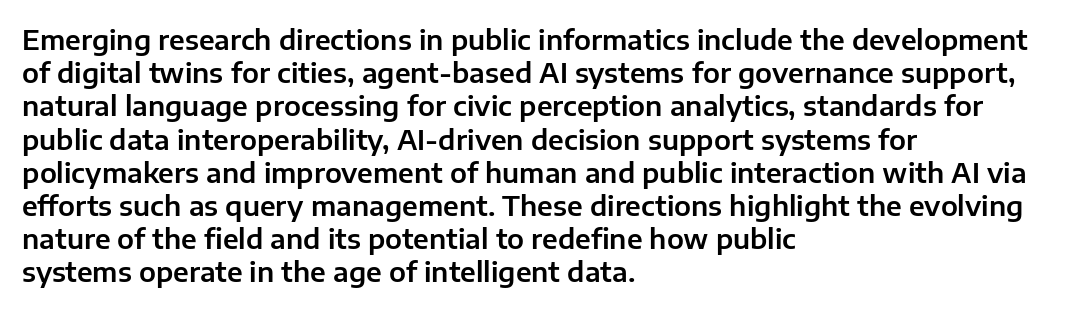
Every row of glyphs begins at an identical x-position on the left. These lines were composed using upright roman letters. Standard letterfit; no display-style spreading of the glyphs. The glyphs are unaccompanied by any horizontal stroke below them.
